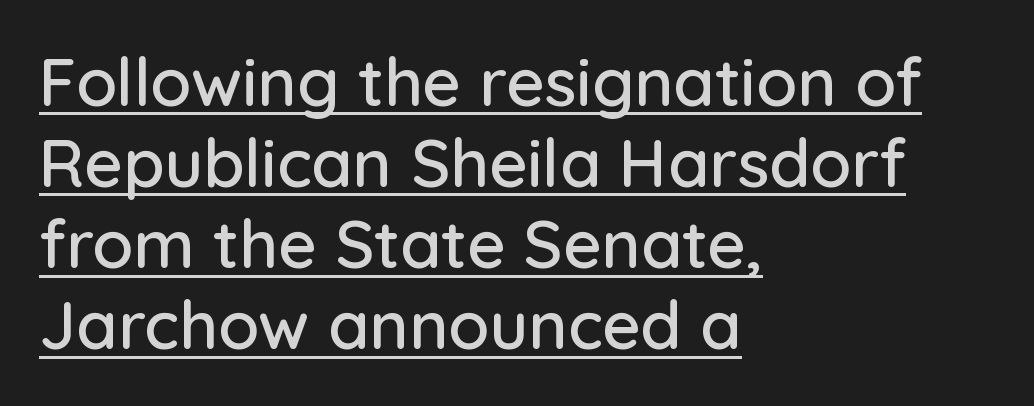
{"serif": "no", "italic": "no", "width": "normal", "stroke_contrast": "low", "x_height": "medium", "monospaced": "no", "underline": "yes", "align": "left", "line_spacing_ratio": 1.21, "letter_spacing": "normal", "letter_spacing_em": 0.0, "glyph_px": 67}
